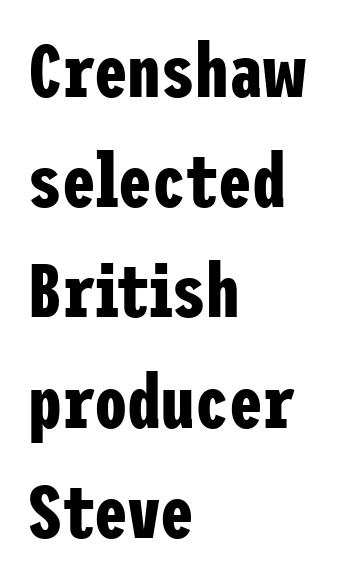
{"serif": "no", "italic": "no", "bold": "yes", "weight": "bold", "width": "condensed", "stroke_contrast": "low", "x_height": "medium", "underline": "no", "align": "left", "line_spacing": "normal", "line_spacing_ratio": 1.47, "letter_spacing": "normal", "letter_spacing_em": 0.0, "glyph_px": 75}
